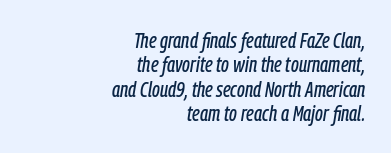
{"italic": "yes", "lean": "right", "slant_degrees": 9, "underline": "no", "align": "right", "line_spacing": "tight", "line_spacing_ratio": 1.11, "letter_spacing": "normal", "letter_spacing_em": 0.0, "glyph_px": 22}
